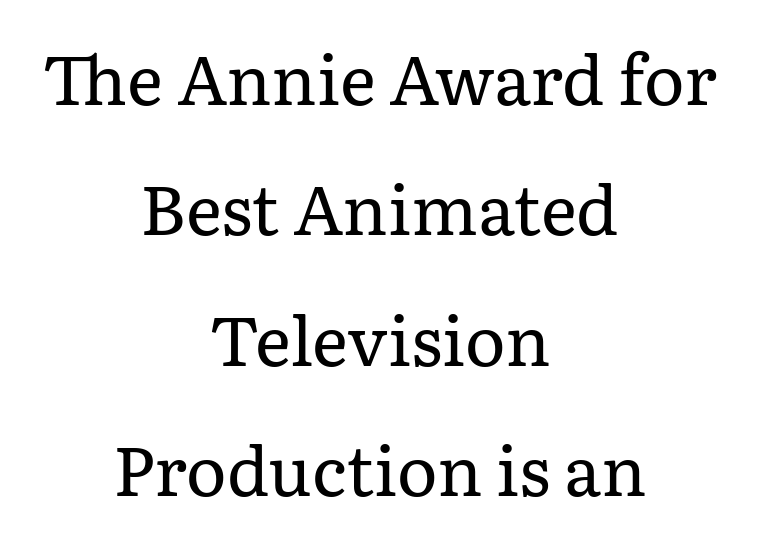
Q: Is the text bold? A: No.
Q: Is the text italic (slanted)? A: No, it is upright.
Q: Is the typeface a serif or a sans-serif typeface? A: Serif.
Q: Is the text underlined? A: No.
Q: How is the paragraph aligned? A: Centered.
Q: Is the spacing between letters normal or unusually wide? A: Normal.
Q: Width (condensed, normal, or wide)? A: Normal.
Q: Stroke contrast? A: Low.
Q: x-height? A: Medium.
Q: Monospaced? A: No.
